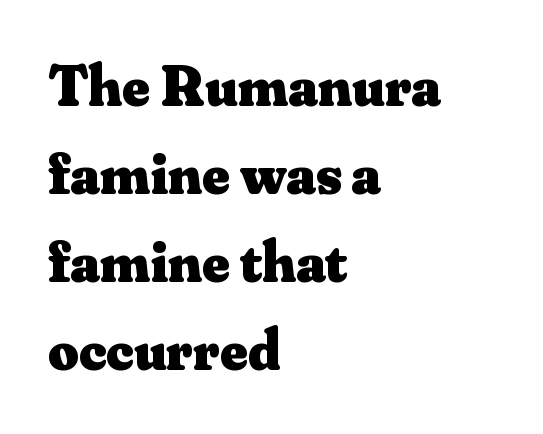
The image shows 59 px heavy serif type, upright; set left-aligned, normal line spacing (1.49x), normal letter spacing, not underlined; medium stroke contrast and a small x-height.
